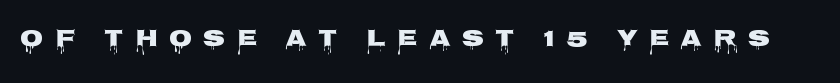
The passage shown is emphatically bold. The zone under the glyphs is completely vacant. The lettering holds an erect, upright posture throughout. Words appear elongated and porous because spacing is wide.
